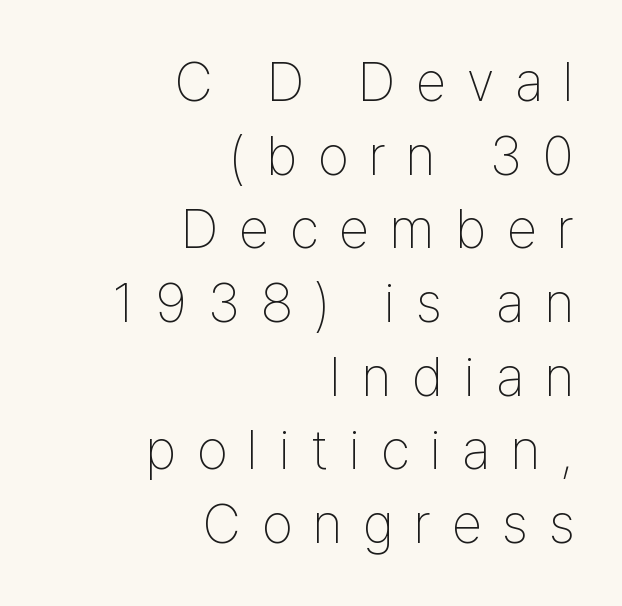
The image shows 55 px thin, condensed sans-serif type, upright; set right-aligned, normal line spacing (1.34x), unusually wide letter spacing (+0.38 em), not underlined; low stroke contrast and a medium x-height.
